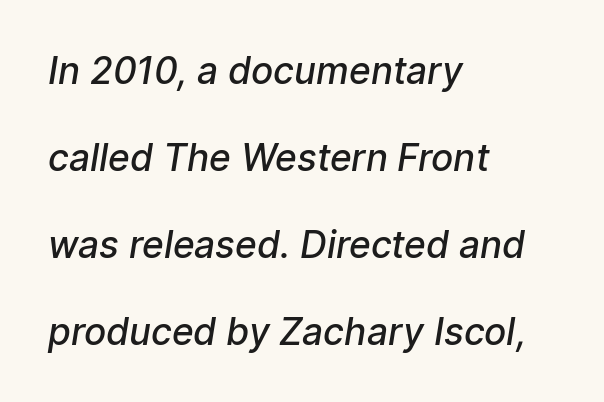
Q: Is the text bold? A: Semi-bold.
Q: Is the typeface a serif or a sans-serif typeface? A: Sans-serif.
Q: Is the text underlined? A: No.
Q: How is the paragraph aligned? A: Left-aligned.
Q: Is the spacing between letters normal or unusually wide? A: Normal.
Q: Is the spacing between lines tight, normal or loose? A: Loose.
Q: Width (condensed, normal, or wide)? A: Normal.
Q: Stroke contrast? A: Low.
Q: x-height? A: Medium.
Q: Monospaced? A: No.
